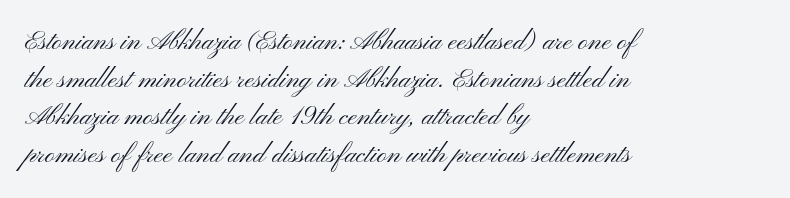
The image shows 27 px text type; set left-aligned, normal line spacing (1.39x), normal letter spacing, not underlined.
